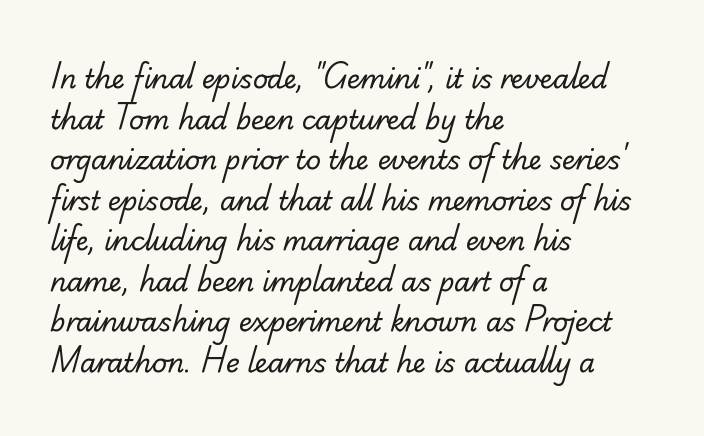
{"bold": "no", "underline": "no", "align": "left", "line_spacing": "normal", "line_spacing_ratio": 1.56, "letter_spacing": "normal", "letter_spacing_em": 0.0, "glyph_px": 26}
